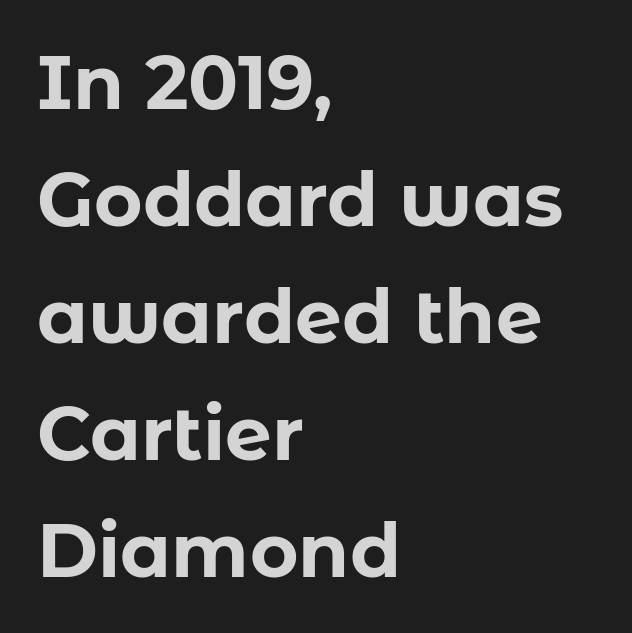
Clear beneath every line of the passage. Check where the strokes stop: nothing finishes them off — pure sans. Proportional: the letters do not fall into vertical columns. Upright lettering throughout.
